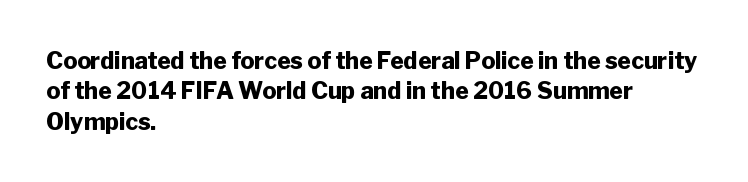
Each word holds together tightly as a unit, with standard inter-letter gaps. Typeset ragged right — the left edge is the straight one. Has an underline been added? It has not. The passage shown stacks its lines at a standard gap. A typesetter would mark this as roman, not italic. The passage shown is emphatically bold.
